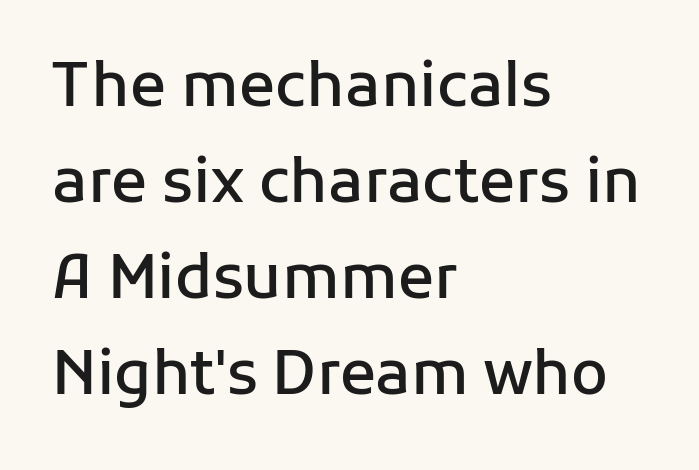
Its strokes are somewhat broadened, the hallmark of semibold type. The space beneath each line is pristine and unruled. Compared with a centered layout, this one pins lines to the left instead. The letters advance in unequal steps, a hallmark of proportional type.
